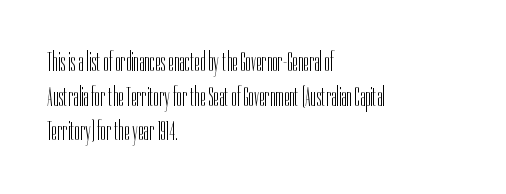
The specimen reads as upright at a glance. Honestly, there is no underline to notice here at all. The passage shown is typeset with a sans-serif family. Look at the tracking — it's just the regular setting, nothing added.
